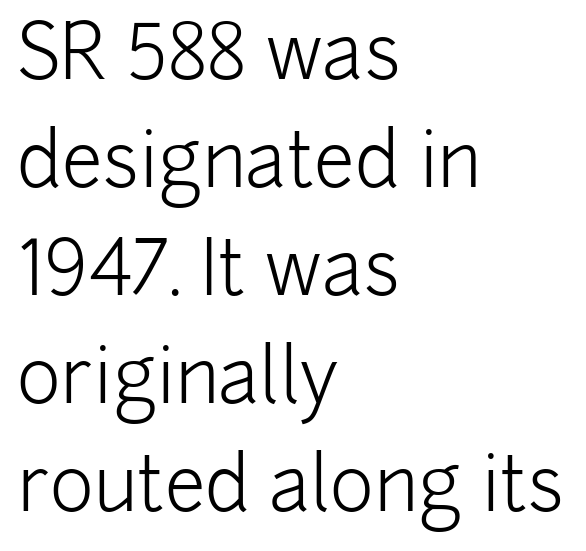
The image shows 74 px light sans-serif type, upright; set left-aligned, normal line spacing (1.46x), normal letter spacing, not underlined; low stroke contrast and a medium x-height.
